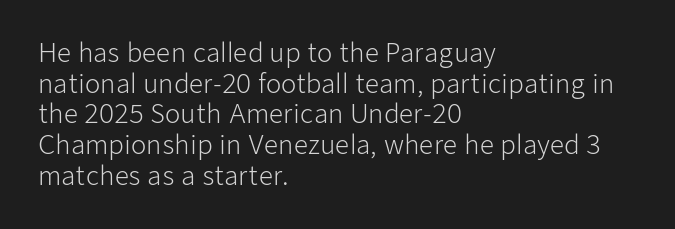
The image shows 25 px text type, upright; set left-aligned, line spacing 1.23x, normal letter spacing, not underlined.
